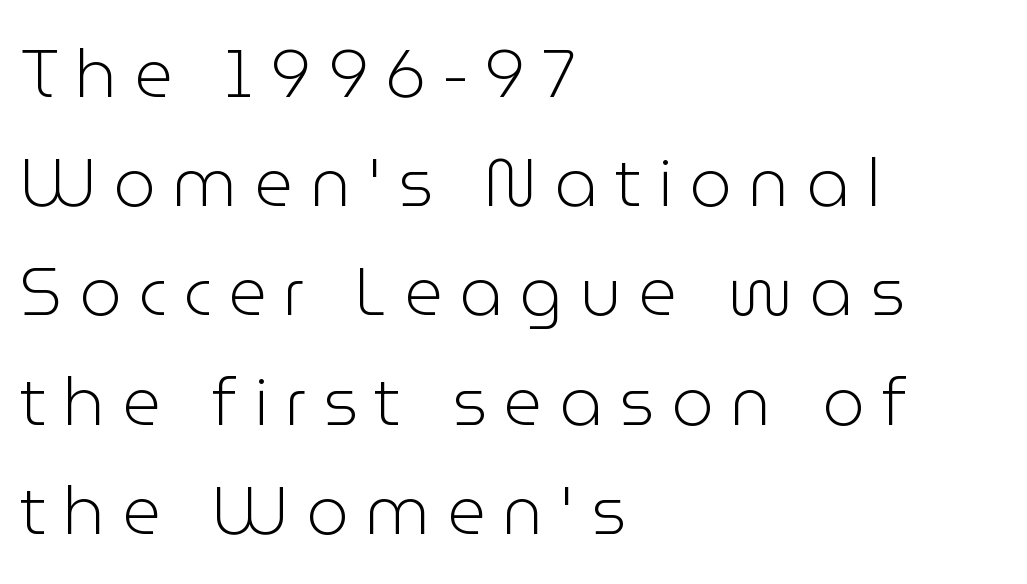
Q: Is the text bold? A: No.
Q: Is the text italic (slanted)? A: No, it is upright.
Q: Is the typeface a serif or a sans-serif typeface? A: Sans-serif.
Q: Is the text underlined? A: No.
Q: How is the paragraph aligned? A: Left-aligned.
Q: Is the spacing between letters normal or unusually wide? A: Unusually wide.
Q: Is the spacing between lines tight, normal or loose? A: Normal.
Q: Width (condensed, normal, or wide)? A: Normal.
Q: Stroke contrast? A: Low.
Q: x-height? A: Medium.
Q: Monospaced? A: No.
